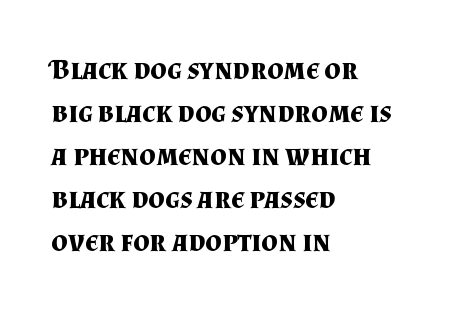
Students, note that the glyphs here touch the page at normal intervals. Compared with typical paragraphs, the rows here are spaced about the same. This rendering employs a face with finishing strokes, i.e., a serif. The font's upright variant was chosen for this text. The gap between lines stays unmarked. The text block is weighted toward the left margin, trailing off unevenly rightward.
